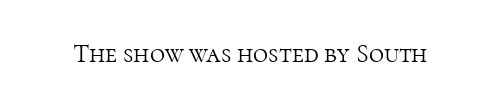
Q: Is the text bold? A: No.
Q: Is the text italic (slanted)? A: No, it is upright.
Q: Is the text underlined? A: No.
Q: Is the spacing between letters normal or unusually wide? A: Normal.
